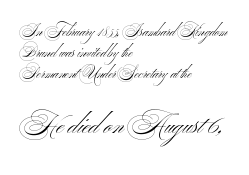
The strokes carry an ordinary text weight at most. One-word summary of the alignment: left. Look at the glyph heights: the lower group is clearly the bigger setting. Type without underlining.
